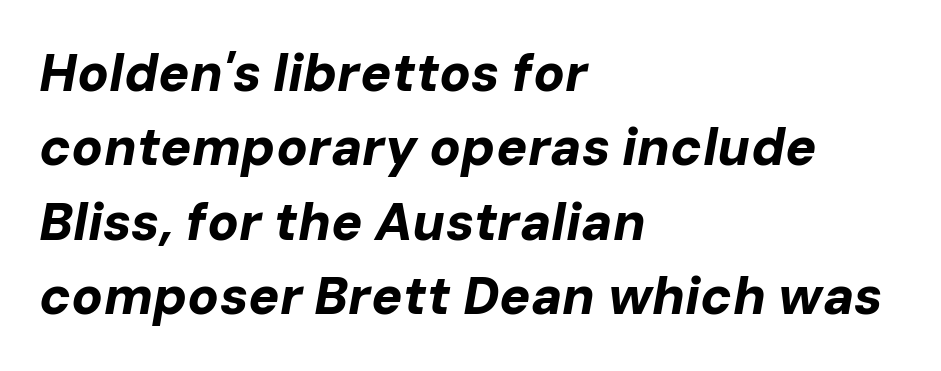
Q: Is the text bold? A: Yes.
Q: Is the text italic (slanted)? A: Yes, it leans right by about 10 degrees.
Q: Is the text underlined? A: No.
Q: How is the paragraph aligned? A: Left-aligned.
Q: Is the spacing between letters normal or unusually wide? A: Normal.
Q: Is the spacing between lines tight, normal or loose? A: Normal.
Q: Width (condensed, normal, or wide)? A: Normal.
Q: Stroke contrast? A: Low.
Q: x-height? A: Medium.
Q: Monospaced? A: No.
